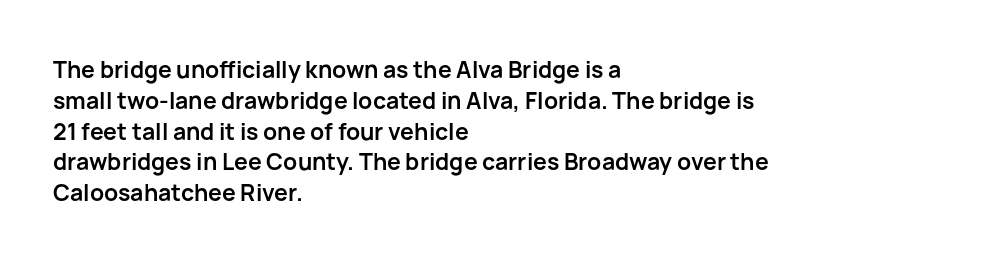
Q: Is the text bold? A: Yes.
Q: Is the text italic (slanted)? A: No, it is upright.
Q: Is the text underlined? A: No.
Q: How is the paragraph aligned? A: Left-aligned.
Q: Is the spacing between letters normal or unusually wide? A: Normal.
Q: Is the spacing between lines tight, normal or loose? A: Normal.
